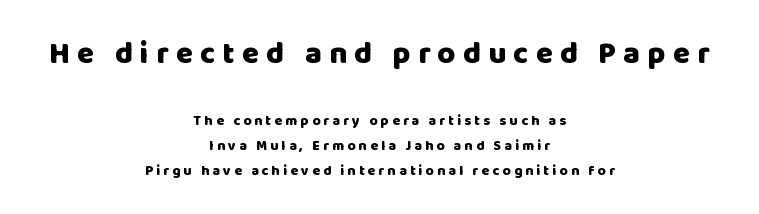
{"serif": "no", "italic": "no", "bold": "yes", "weight": "heavy", "width": "normal", "stroke_contrast": "low", "x_height": "large", "monospaced": "no", "underline": "no", "align": "center", "line_spacing_ratio": 1.79, "letter_spacing": "wide", "letter_spacing_em": 0.23, "larger_block": "first", "size_ratio": 2.21, "glyph_px": 31}
